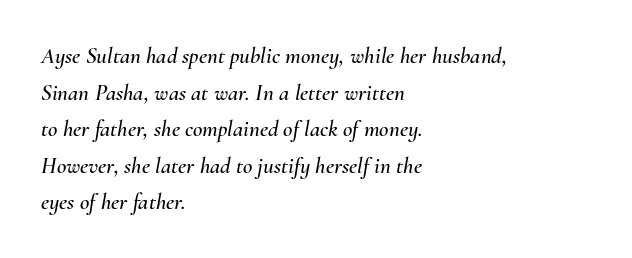
Q: Is the text italic (slanted)? A: Yes, it leans right by about 10 degrees.
Q: Is the text underlined? A: No.
Q: How is the paragraph aligned? A: Left-aligned.
Q: Is the spacing between letters normal or unusually wide? A: Normal.
Q: Is the spacing between lines tight, normal or loose? A: Normal.
